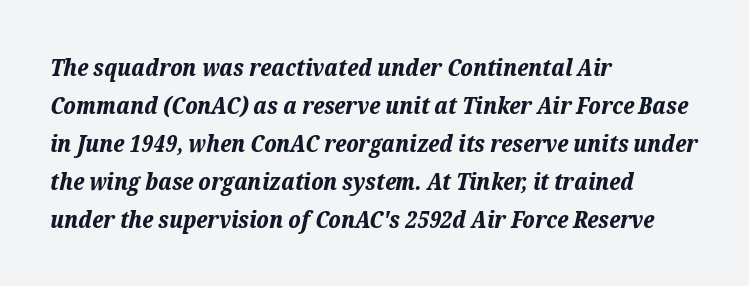
{"italic": "yes", "lean": "right", "slant_degrees": 12, "bold": "yes", "underline": "no", "align": "left", "line_spacing": "normal", "line_spacing_ratio": 1.58, "letter_spacing": "normal", "letter_spacing_em": 0.0, "glyph_px": 24}
